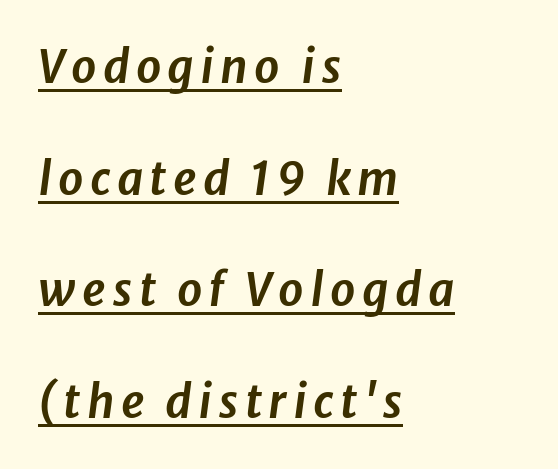
Students, observe: this is what heavily led, spacious text looks like. A typesetter would mark this as italic. Think of a printed novel: that variable character pitch is what you see here. Is the block centered? No — it sits flush against the left margin.
